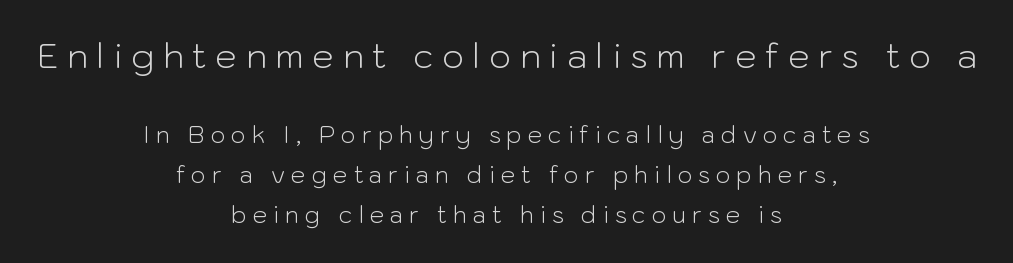
{"serif": "no", "italic": "no", "bold": "no", "weight": "light", "width": "normal", "stroke_contrast": "low", "x_height": "medium", "monospaced": "no", "underline": "no", "align": "center", "line_spacing_ratio": 1.73, "letter_spacing": "wide", "letter_spacing_em": 0.26, "larger_block": "first", "size_ratio": 1.48, "glyph_px": 34}
